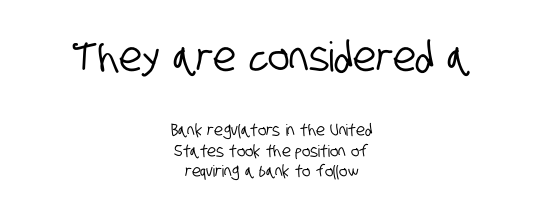
The image shows 41 px condensed sans-serif type; set centered, normal line spacing (1.28x), normal letter spacing, not underlined; the first (top) block is 2.56x larger; low stroke contrast and a large x-height.
